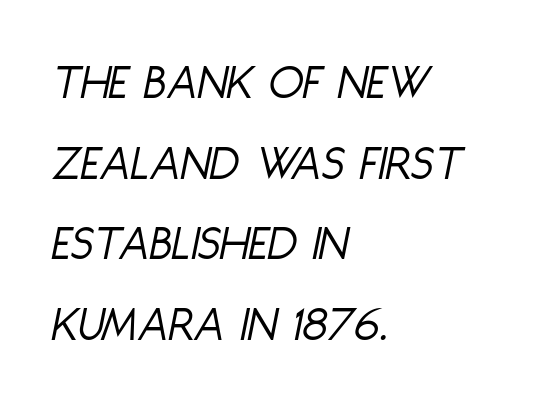
The image shows 51 px light, condensed type, italic (leaning right); set left-aligned, normal line spacing (1.58x), normal letter spacing, not underlined; low stroke contrast and a large x-height.
